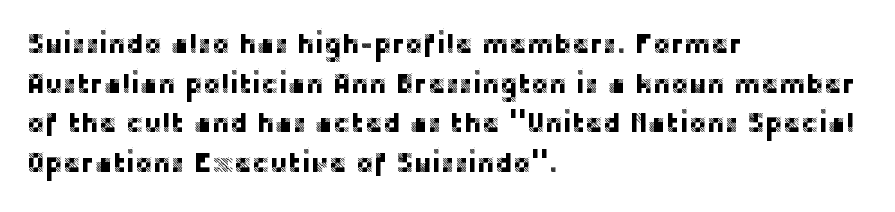
The image shows 27 px text type, upright; set left-aligned, normal line spacing (1.47x), normal letter spacing, not underlined.
